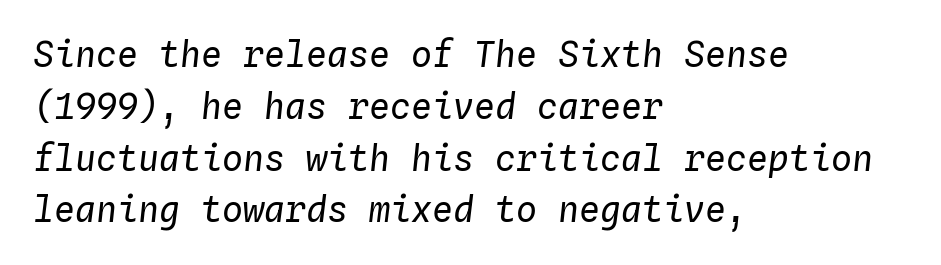
Q: Is the text bold? A: No.
Q: Is the text italic (slanted)? A: Yes, it leans right by about 4 degrees.
Q: Is the text underlined? A: No.
Q: How is the paragraph aligned? A: Left-aligned.
Q: Is the spacing between letters normal or unusually wide? A: Normal.
Q: Is the spacing between lines tight, normal or loose? A: Normal.
Q: Width (condensed, normal, or wide)? A: Normal.
Q: Stroke contrast? A: Low.
Q: x-height? A: Medium.
Q: Monospaced? A: Yes.
